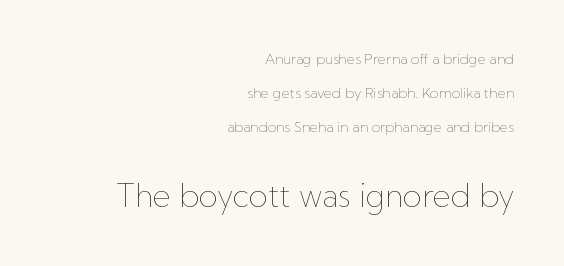
{"italic": "no", "bold": "no", "weight": "thin", "width": "normal", "stroke_contrast": "low", "x_height": "medium", "monospaced": "no", "underline": "no", "align": "right", "line_spacing": "loose", "line_spacing_ratio": 2.42, "letter_spacing": "normal", "letter_spacing_em": 0.0, "larger_block": "second", "size_ratio": 2.21, "glyph_px": 31}
